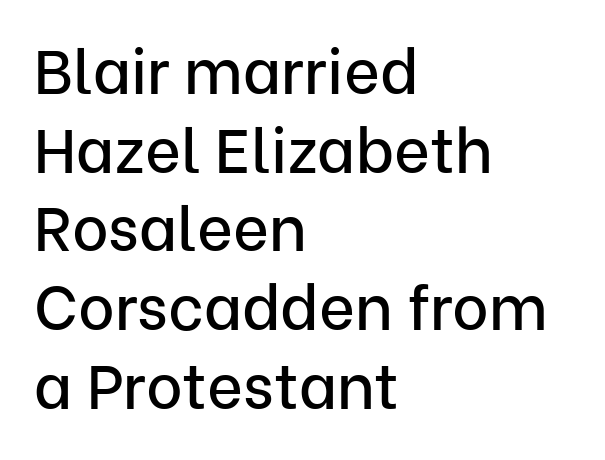
Q: Is the text italic (slanted)? A: No, it is upright.
Q: Is the typeface a serif or a sans-serif typeface? A: Sans-serif.
Q: Is the text underlined? A: No.
Q: How is the paragraph aligned? A: Left-aligned.
Q: Is the spacing between letters normal or unusually wide? A: Normal.
Q: Is the spacing between lines tight, normal or loose? A: Normal.
Q: Width (condensed, normal, or wide)? A: Normal.
Q: Stroke contrast? A: Low.
Q: x-height? A: Medium.
Q: Monospaced? A: No.
